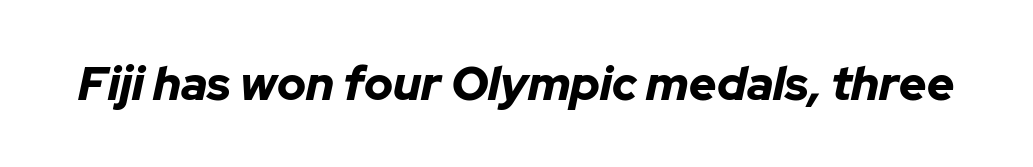
{"italic": "yes", "lean": "right", "slant_degrees": 12, "bold": "yes", "weight": "bold", "width": "normal", "stroke_contrast": "low", "x_height": "medium", "monospaced": "no", "underline": "no", "letter_spacing": "normal", "letter_spacing_em": 0.0, "glyph_px": 47}
